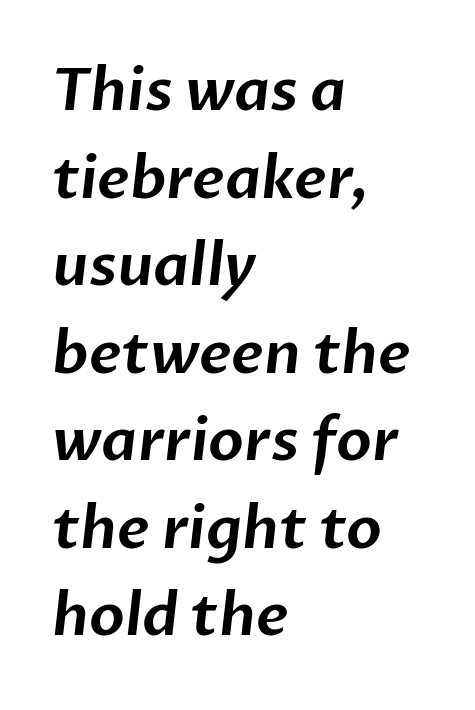
{"serif": "no", "width": "normal", "stroke_contrast": "low", "x_height": "medium", "monospaced": "no", "underline": "no", "align": "left", "line_spacing": "normal", "line_spacing_ratio": 1.51, "letter_spacing": "normal", "letter_spacing_em": 0.0, "glyph_px": 58}
